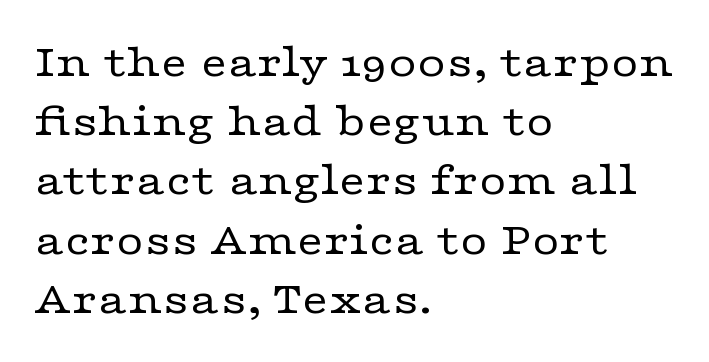
The image shows 47 px regular-weight, wide serif type, upright; set left-aligned, normal line spacing (1.26x), normal letter spacing, not underlined; low stroke contrast and a medium x-height.
